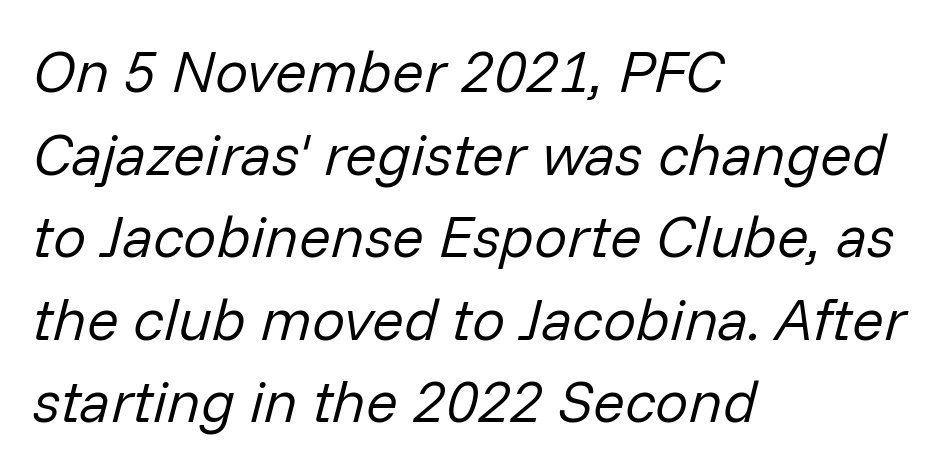
{"italic": "yes", "lean": "right", "slant_degrees": 14, "bold": "no", "weight": "regular", "width": "normal", "stroke_contrast": "low", "x_height": "medium", "monospaced": "no", "underline": "no", "align": "left", "line_spacing": "normal", "line_spacing_ratio": 1.4, "letter_spacing": "normal", "letter_spacing_em": 0.0, "glyph_px": 59}
